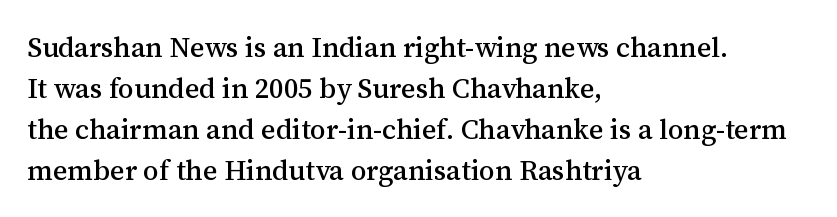
Q: Is the text italic (slanted)? A: No, it is upright.
Q: Is the typeface a serif or a sans-serif typeface? A: Serif.
Q: Is the text underlined? A: No.
Q: How is the paragraph aligned? A: Left-aligned.
Q: Is the spacing between letters normal or unusually wide? A: Normal.
Q: Is the spacing between lines tight, normal or loose? A: Normal.
Q: Width (condensed, normal, or wide)? A: Normal.
Q: Stroke contrast? A: Medium.
Q: x-height? A: Medium.
Q: Monospaced? A: No.
